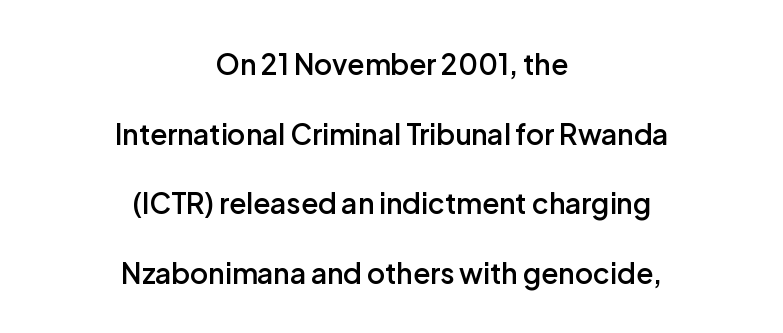
{"serif": "no", "italic": "no", "bold": "semi", "weight": "semibold", "width": "normal", "stroke_contrast": "low", "x_height": "medium", "monospaced": "no", "underline": "no", "align": "center", "line_spacing": "loose", "line_spacing_ratio": 2.49, "letter_spacing": "normal", "letter_spacing_em": 0.0, "glyph_px": 28}
